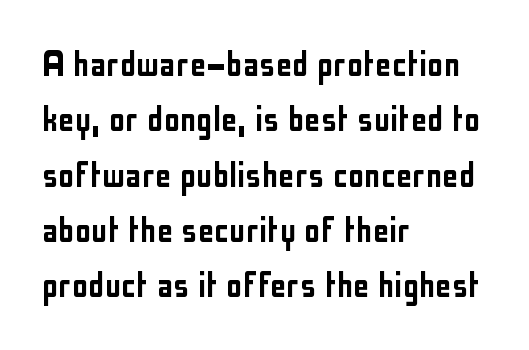
Notice how descenders clear the ascenders below comfortably — that's standard leading. This sample uses a sans-serif face. Where is the straight margin? On the left. Ascenders rise straight up at ninety degrees. Short note: letters normally spaced.
